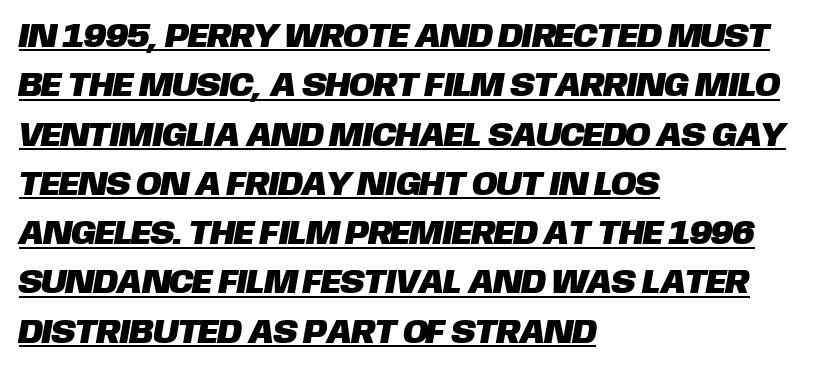
The image shows 34 px sans-serif type; set left-aligned, normal line spacing (1.45x), normal letter spacing, underlined; low stroke contrast and a large x-height.
